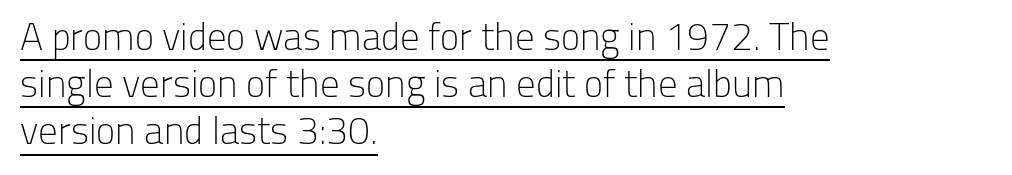
The image shows 39 px light sans-serif type, upright; set left-aligned, line spacing 1.21x, normal letter spacing, underlined; low stroke contrast and a medium x-height.
